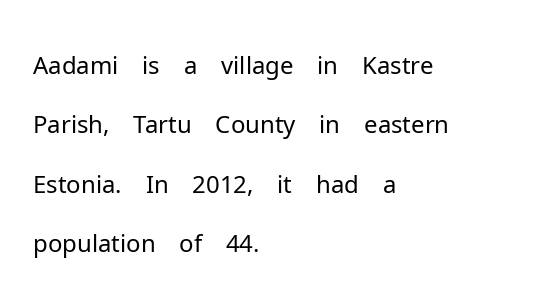
{"serif": "no", "italic": "no", "bold": "no", "weight": "light", "width": "normal", "stroke_contrast": "low", "x_height": "medium", "monospaced": "no", "underline": "no", "align": "left", "line_spacing_ratio": 1.21, "letter_spacing": "normal", "letter_spacing_em": 0.0, "glyph_px": 49}
